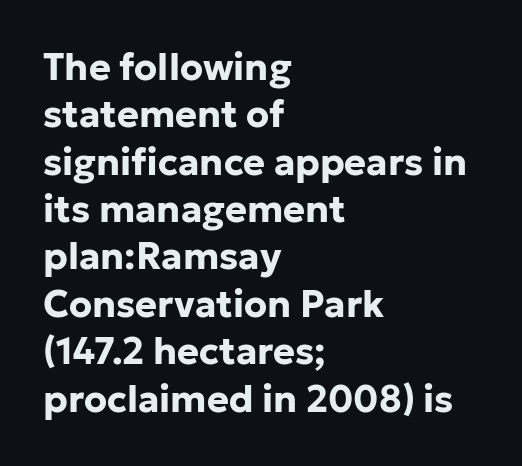
Here the glyphs are tracked normally, forming tight word shapes. The text was rendered using a sans face with plain stroke endings. Weight check: bold — yes, fully. Vertically, the passage feels balanced, rows spaced as you'd expect. Beneath every word, the page is bare.
